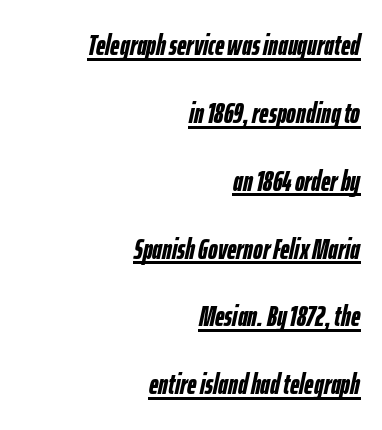
Q: Is the text bold? A: Yes.
Q: Is the text italic (slanted)? A: Yes, it leans right by about 12 degrees.
Q: Is the text underlined? A: Yes.
Q: How is the paragraph aligned? A: Right-aligned.
Q: Is the spacing between letters normal or unusually wide? A: Normal.
Q: Is the spacing between lines tight, normal or loose? A: Loose.
Q: Width (condensed, normal, or wide)? A: Condensed.
Q: Stroke contrast? A: Low.
Q: x-height? A: Medium.
Q: Monospaced? A: No.
